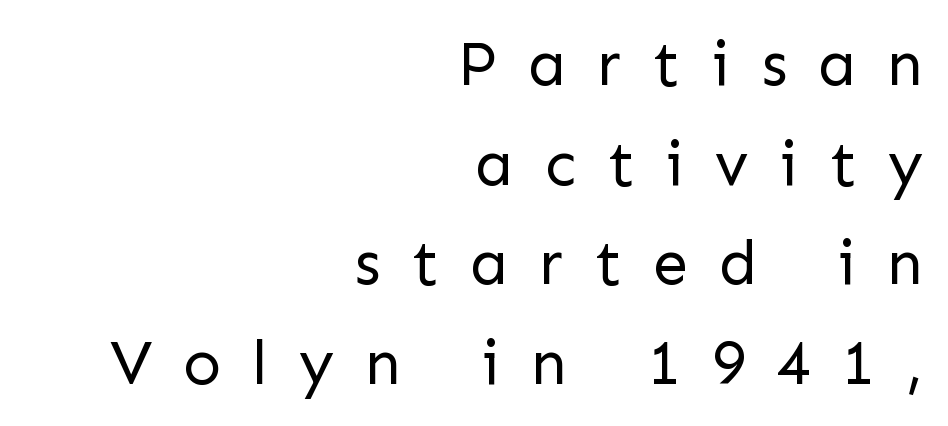
Q: Is the text bold? A: No.
Q: Is the text italic (slanted)? A: No, it is upright.
Q: Is the typeface a serif or a sans-serif typeface? A: Sans-serif.
Q: Is the text underlined? A: No.
Q: How is the paragraph aligned? A: Right-aligned.
Q: Is the spacing between letters normal or unusually wide? A: Unusually wide.
Q: Is the spacing between lines tight, normal or loose? A: Normal.
Q: Width (condensed, normal, or wide)? A: Normal.
Q: Stroke contrast? A: Low.
Q: x-height? A: Medium.
Q: Monospaced? A: No.
